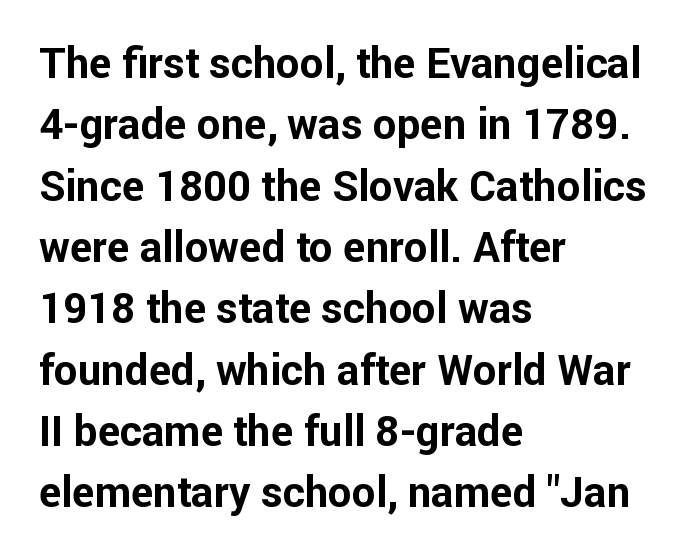
{"serif": "no", "italic": "no", "bold": "yes", "weight": "bold", "width": "normal", "stroke_contrast": "low", "x_height": "medium", "monospaced": "no", "underline": "no", "align": "left", "line_spacing": "normal", "line_spacing_ratio": 1.46, "letter_spacing": "normal", "letter_spacing_em": 0.0, "glyph_px": 42}
